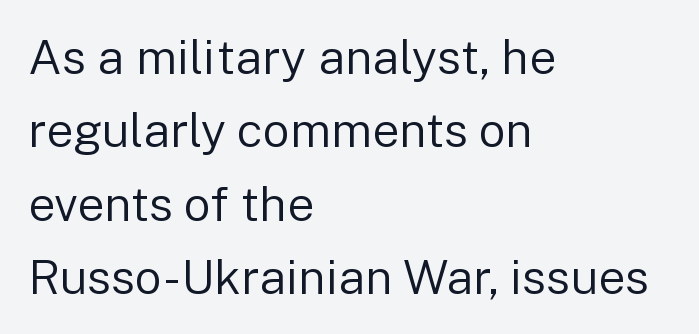
The image shows 48 px regular-weight sans-serif type, upright; set left-aligned, normal line spacing (1.53x), normal letter spacing, not underlined; low stroke contrast and a medium x-height.
